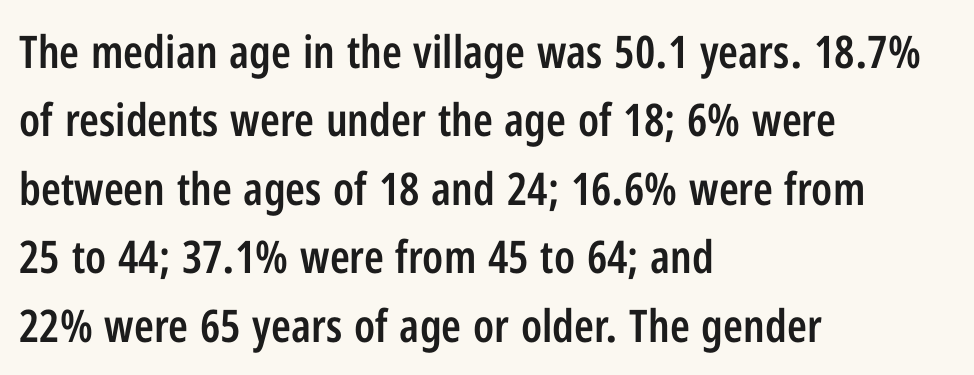
{"serif": "no", "italic": "no", "bold": "semi", "weight": "semibold", "width": "condensed", "stroke_contrast": "low", "x_height": "medium", "monospaced": "no", "underline": "no", "align": "left", "line_spacing": "normal", "line_spacing_ratio": 1.52, "letter_spacing": "normal", "letter_spacing_em": 0.0, "glyph_px": 45}
